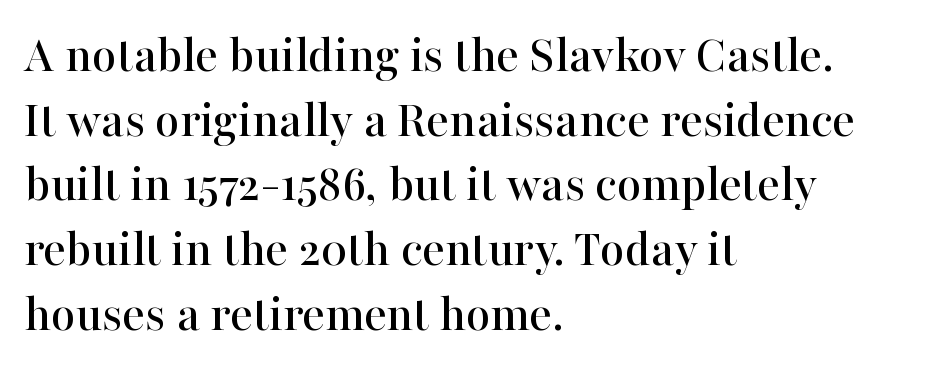
Q: Is the text italic (slanted)? A: No, it is upright.
Q: Is the typeface a serif or a sans-serif typeface? A: Serif.
Q: Is the text underlined? A: No.
Q: How is the paragraph aligned? A: Left-aligned.
Q: Is the spacing between letters normal or unusually wide? A: Normal.
Q: Width (condensed, normal, or wide)? A: Normal.
Q: Stroke contrast? A: High.
Q: x-height? A: Medium.
Q: Monospaced? A: No.
